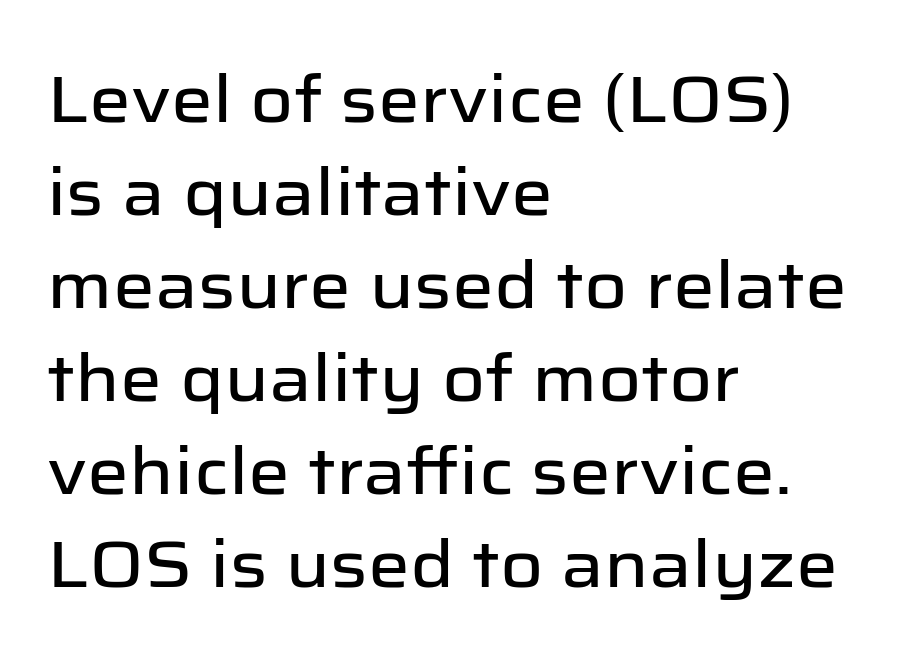
The image shows 66 px sans-serif type, upright; set left-aligned, normal line spacing (1.41x), normal letter spacing, not underlined; low stroke contrast and a medium x-height.
